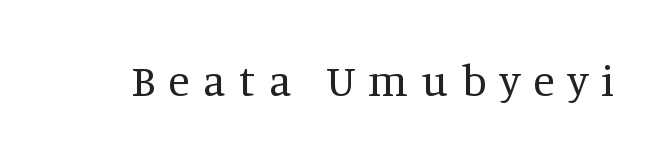
The image shows 44 px regular-weight serif type, upright; set unusually wide letter spacing (+0.3 em), not underlined; medium stroke contrast and a large x-height.
